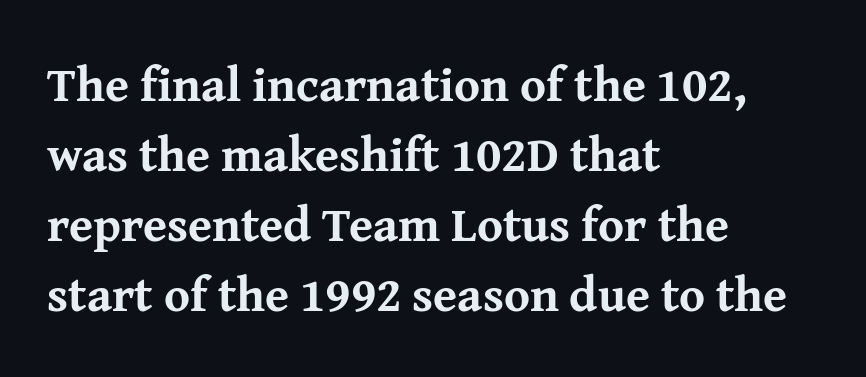
The image shows 49 px bold serif type, upright; set left-aligned, normal line spacing (1.43x), normal letter spacing, not underlined; medium stroke contrast and a medium x-height.
